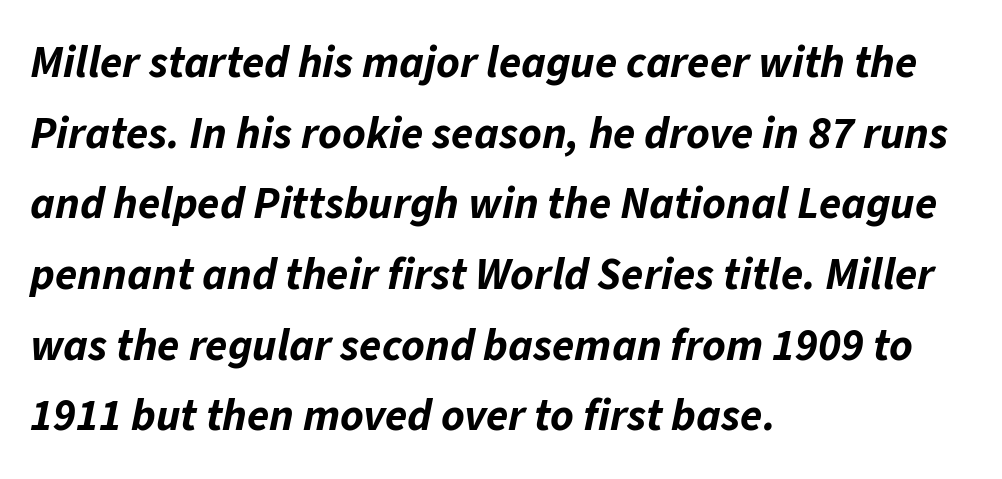
Varying glyph widths throughout — classic text-font behaviour. Heft: maximum for text — a bold. Nobody touched the tracking dial on this one. Check the space under the baseline: it is left empty. Notice how the passage keeps a crisp vertical edge on the left only. You can tell it's italic because the verticals aren't actually vertical.
